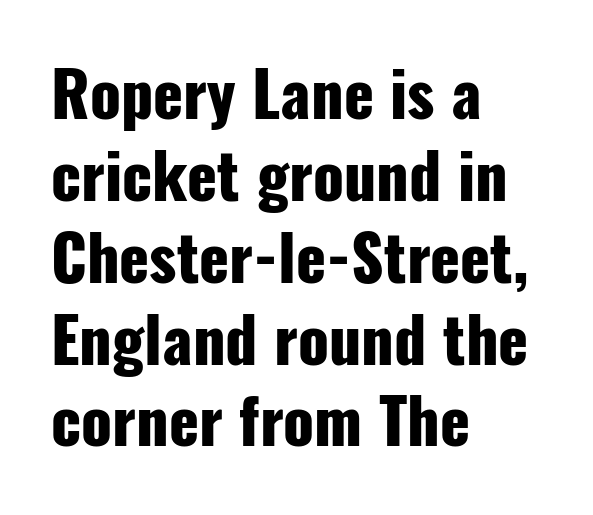
This sample keeps an unexceptional amount of space between lines. The passage shown is not underscored anywhere. The lettering stays uniformly vertical, giving the passage a roman look. The face used here is proportionally spaced, like ordinary book or web type.
